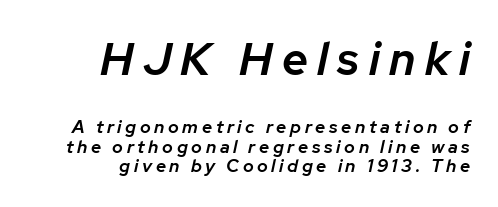
Q: Is the text bold? A: Semi-bold.
Q: Is the text italic (slanted)? A: Yes, it leans right by about 12 degrees.
Q: Is the text underlined? A: No.
Q: How is the paragraph aligned? A: Right-aligned.
Q: Is the spacing between letters normal or unusually wide? A: Unusually wide.
Q: Is the spacing between lines tight, normal or loose? A: Tight.
Q: Which block of text is set in a larger size, the first (top) or the second (bottom)? A: The first (top) one.
Q: Width (condensed, normal, or wide)? A: Normal.
Q: Stroke contrast? A: Low.
Q: x-height? A: Medium.
Q: Monospaced? A: No.
